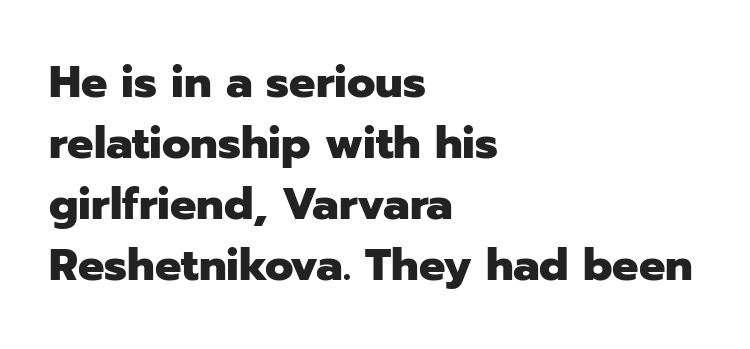
The image shows 44 px heavy sans-serif type, upright; set left-aligned, normal line spacing (1.39x), normal letter spacing, not underlined; low stroke contrast and a medium x-height.
